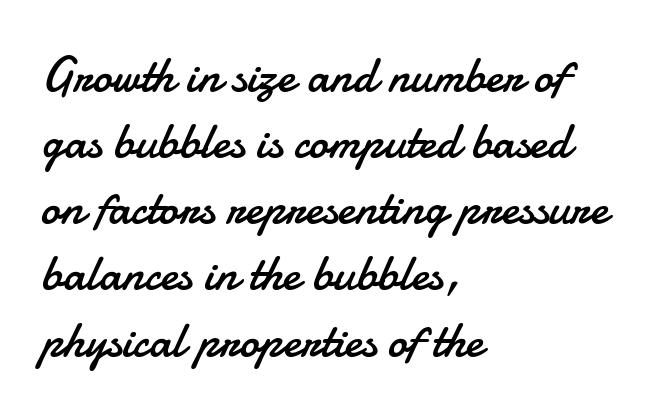
{"serif": "no", "bold": "no", "weight": "regular", "width": "normal", "stroke_contrast": "low", "x_height": "small", "monospaced": "no", "underline": "no", "align": "left", "line_spacing": "normal", "line_spacing_ratio": 1.35, "letter_spacing": "normal", "letter_spacing_em": 0.0, "glyph_px": 49}
